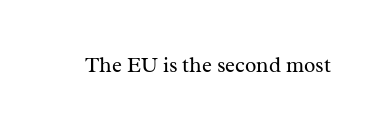
Q: Is the text bold? A: No.
Q: Is the text italic (slanted)? A: No, it is upright.
Q: Is the text underlined? A: No.
Q: Is the spacing between letters normal or unusually wide? A: Normal.
